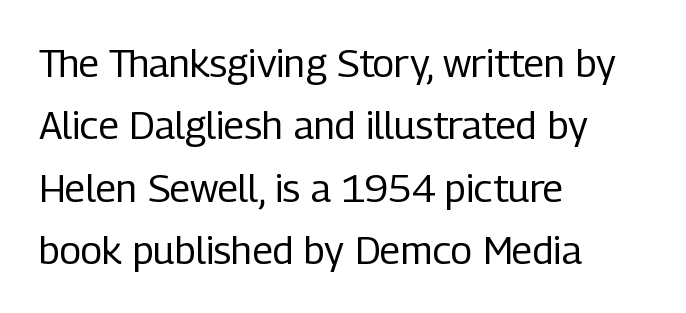
{"serif": "no", "italic": "no", "bold": "no", "weight": "regular", "width": "condensed", "stroke_contrast": "low", "x_height": "medium", "monospaced": "no", "underline": "no", "align": "left", "line_spacing": "normal", "line_spacing_ratio": 1.6, "letter_spacing": "normal", "letter_spacing_em": 0.0, "glyph_px": 39}
